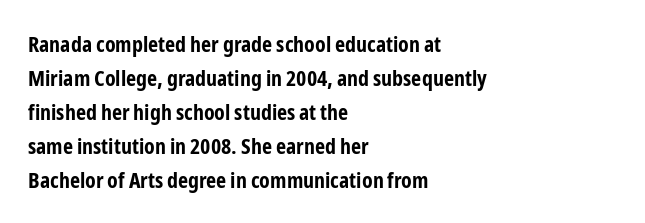
The lettering holds an erect, upright posture throughout. No word sits above an underline. Thick stems and heavy bowls — unmistakably bold. How are the letters spaced? Ordinarily, with no added tracking. Line beginnings align vertically; line endings do not.
